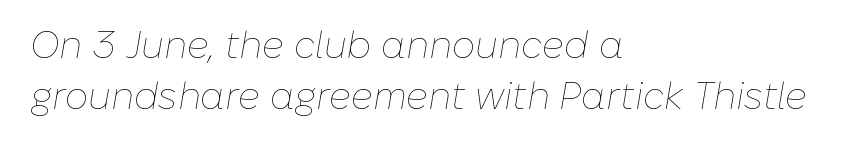
It's the slanting kind of type. The foot of each line stays bare and open. Looks like regular typesetting: each glyph gets only the width it needs. Weight: regular or lighter.
